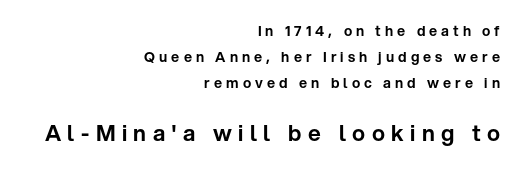
{"italic": "no", "underline": "no", "align": "right", "line_spacing_ratio": 1.86, "letter_spacing": "wide", "letter_spacing_em": 0.29, "larger_block": "second", "size_ratio": 1.57, "glyph_px": 22}
